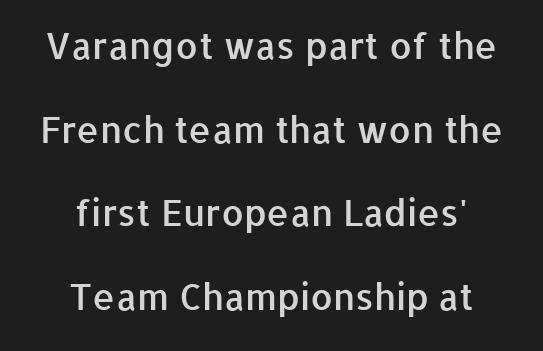
The image shows 36 px semibold sans-serif type, upright; set centered, loose line spacing (2.32x), normal letter spacing, not underlined; low stroke contrast and a medium x-height.
